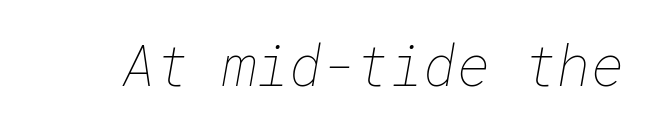
The words here are not underlined. The passage shown has conventional tracking throughout. Heft: none added — not bold.
